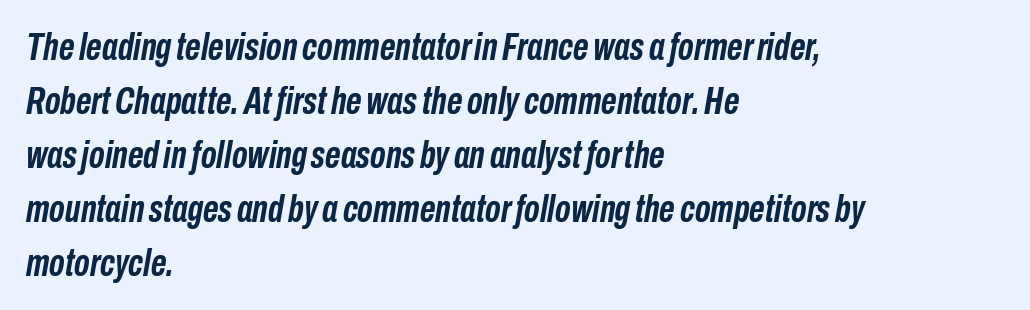
{"italic": "yes", "lean": "right", "slant_degrees": 10, "bold": "yes", "weight": "semibold", "width": "condensed", "stroke_contrast": "low", "x_height": "medium", "monospaced": "no", "underline": "no", "align": "left", "line_spacing": "normal", "line_spacing_ratio": 1.42, "letter_spacing": "normal", "letter_spacing_em": 0.0, "glyph_px": 38}
